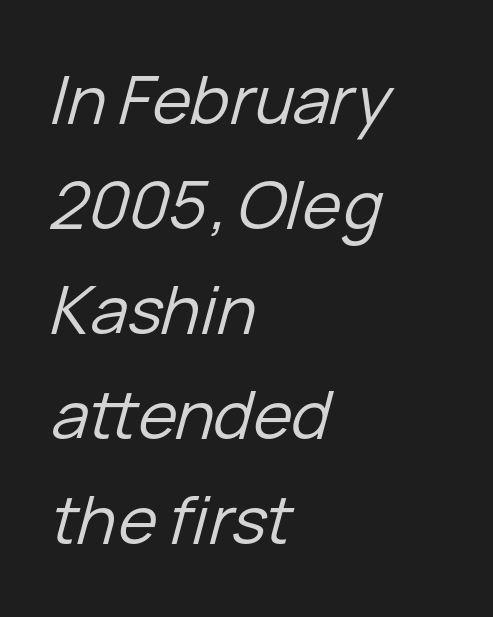
Q: Is the text bold? A: No.
Q: Is the text italic (slanted)? A: Yes, it leans right by about 15 degrees.
Q: Is the text underlined? A: No.
Q: How is the paragraph aligned? A: Left-aligned.
Q: Is the spacing between letters normal or unusually wide? A: Normal.
Q: Is the spacing between lines tight, normal or loose? A: Normal.
Q: Width (condensed, normal, or wide)? A: Normal.
Q: Stroke contrast? A: Low.
Q: x-height? A: Medium.
Q: Monospaced? A: No.
